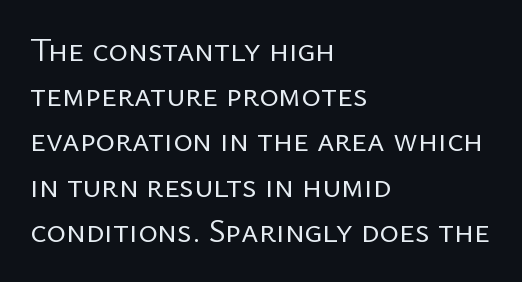
Varying glyph widths throughout — classic text-font behaviour. Underline: absent. The line texture is even and compact thanks to regular tracking. Does the type have serifs? No, each stem ends abruptly. What's the leading like? Ordinary, nothing unusual.
